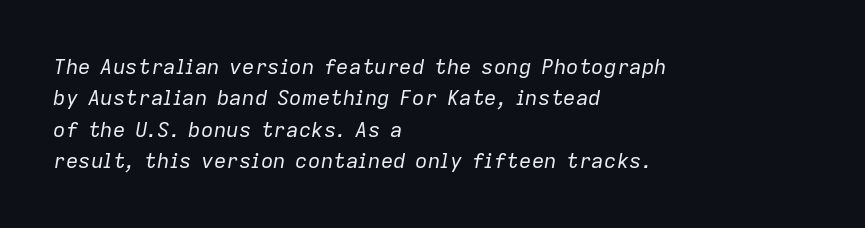
The image shows 21 px text type, italic (leaning right); set left-aligned, normal line spacing (1.5x), normal letter spacing, not underlined.
